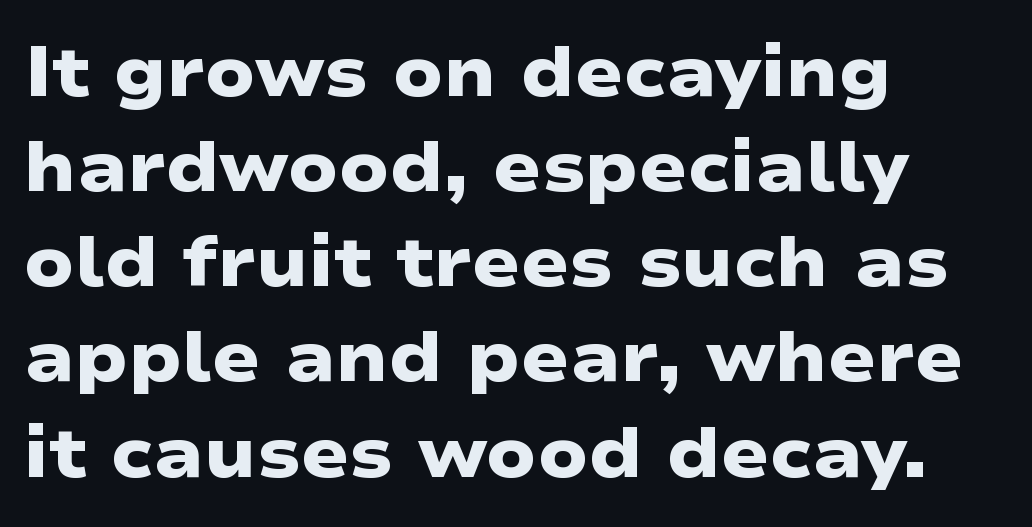
The image shows 71 px heavy, wide sans-serif type; set left-aligned, normal line spacing (1.34x), normal letter spacing, not underlined; low stroke contrast and a medium x-height.
